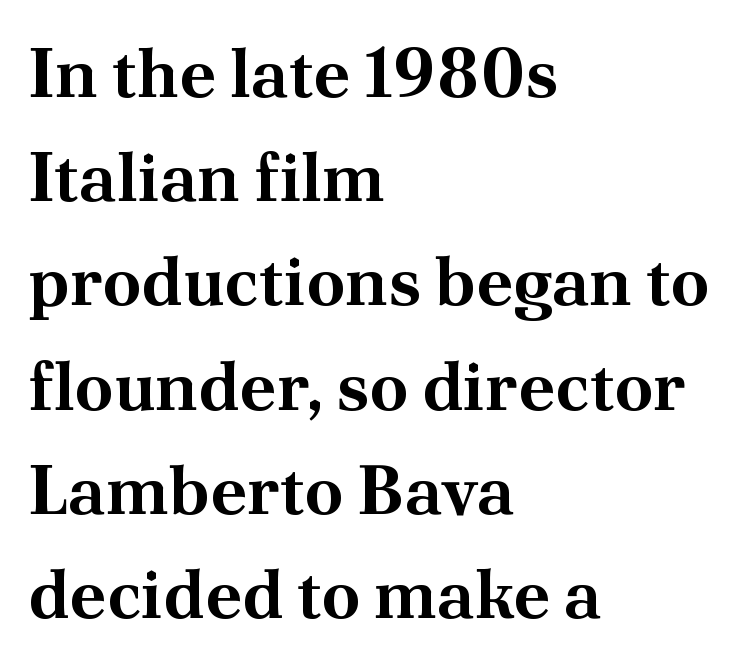
Q: Is the text bold? A: Yes.
Q: Is the text italic (slanted)? A: No, it is upright.
Q: Is the typeface a serif or a sans-serif typeface? A: Serif.
Q: Is the text underlined? A: No.
Q: How is the paragraph aligned? A: Left-aligned.
Q: Is the spacing between letters normal or unusually wide? A: Normal.
Q: Is the spacing between lines tight, normal or loose? A: Normal.
Q: Width (condensed, normal, or wide)? A: Normal.
Q: Stroke contrast? A: Medium.
Q: x-height? A: Small.
Q: Monospaced? A: No.
